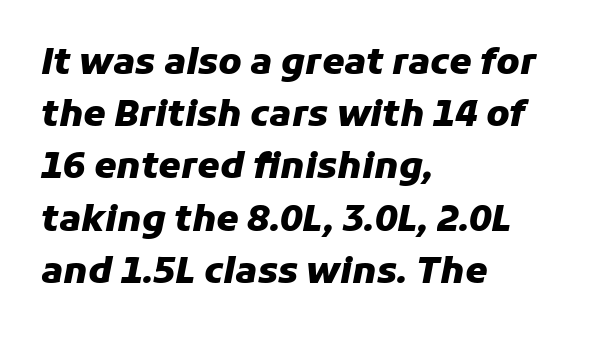
{"italic": "yes", "lean": "right", "slant_degrees": 11, "bold": "yes", "weight": "heavy", "width": "normal", "stroke_contrast": "low", "x_height": "medium", "monospaced": "no", "underline": "no", "align": "left", "line_spacing": "normal", "line_spacing_ratio": 1.45, "letter_spacing": "normal", "letter_spacing_em": 0.0, "glyph_px": 36}
